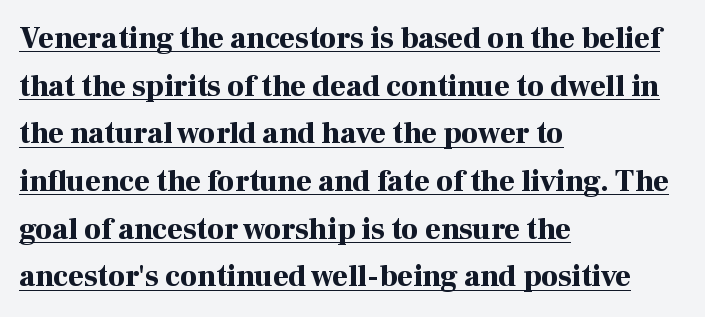
Q: Is the text bold? A: Yes.
Q: Is the text italic (slanted)? A: No, it is upright.
Q: Is the typeface a serif or a sans-serif typeface? A: Serif.
Q: Is the text underlined? A: Yes.
Q: How is the paragraph aligned? A: Left-aligned.
Q: Is the spacing between letters normal or unusually wide? A: Normal.
Q: Is the spacing between lines tight, normal or loose? A: Normal.
Q: Width (condensed, normal, or wide)? A: Normal.
Q: Stroke contrast? A: High.
Q: x-height? A: Medium.
Q: Monospaced? A: No.
